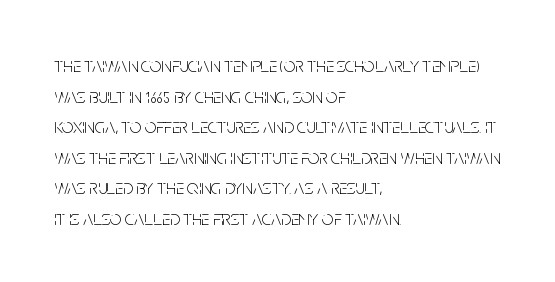
The image shows 20 px text type, upright; set left-aligned, normal line spacing (1.53x), normal letter spacing, not underlined.
